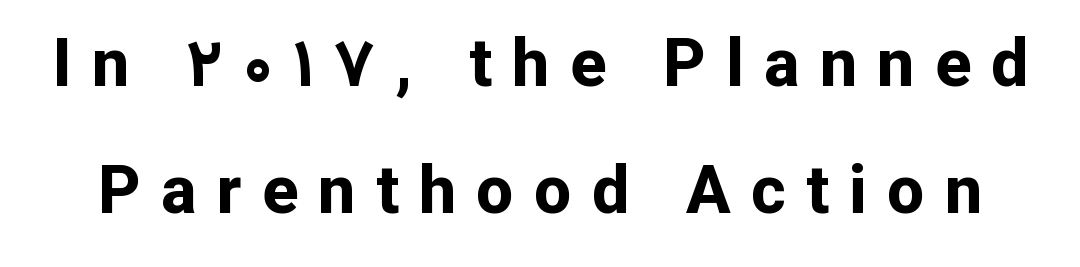
{"serif": "no", "italic": "no", "bold": "yes", "weight": "bold", "width": "normal", "stroke_contrast": "low", "x_height": "medium", "monospaced": "no", "underline": "no", "line_spacing": "loose", "line_spacing_ratio": 1.92, "letter_spacing": "wide", "letter_spacing_em": 0.31, "glyph_px": 66}
